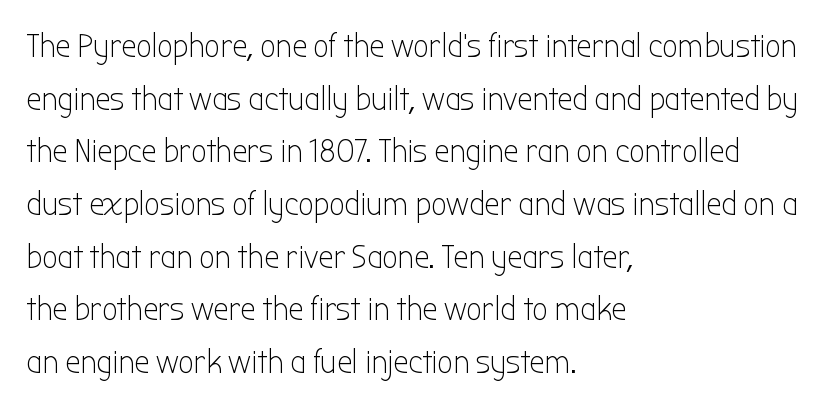
{"serif": "no", "italic": "no", "bold": "no", "weight": "light", "width": "condensed", "stroke_contrast": "low", "x_height": "medium", "monospaced": "no", "underline": "no", "align": "left", "line_spacing": "normal", "line_spacing_ratio": 1.55, "letter_spacing": "normal", "letter_spacing_em": 0.0, "glyph_px": 34}
